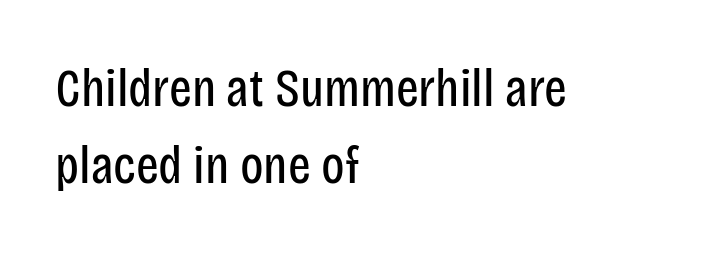
{"serif": "no", "italic": "no", "bold": "no", "weight": "regular", "width": "condensed", "stroke_contrast": "low", "x_height": "large", "monospaced": "no", "underline": "no", "align": "left", "line_spacing": "normal", "line_spacing_ratio": 1.42, "letter_spacing": "normal", "letter_spacing_em": 0.0, "glyph_px": 54}
